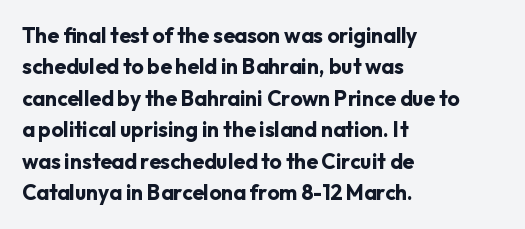
Set as a true bold cut, around the 700 mark. You can tell it's not italic because the verticals are truly vertical. Horizontally, the lines are justified to the leading edge only. Evenly set lines give the paragraph a standard silhouette. Just letters on the line, the space beneath them empty. Compared with typical body copy, the letter spacing here is the same.
